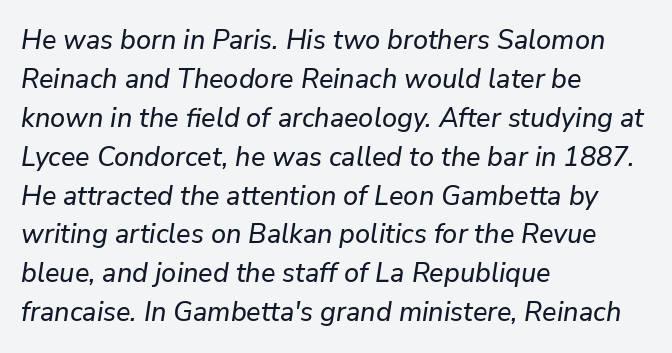
Each row of text sits above clean, open space. Vertical spacing — default. The paragraph has a hard left edge and a soft right edge. Emphasis-style slanted type is in use. Nobody touched the tracking dial on this one.
